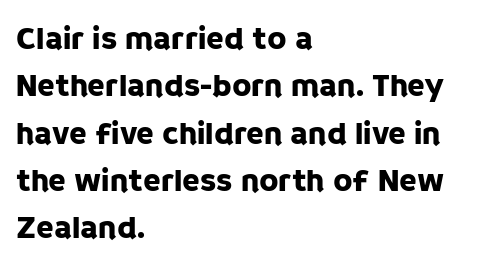
Q: Is the text italic (slanted)? A: No, it is upright.
Q: Is the typeface a serif or a sans-serif typeface? A: Sans-serif.
Q: Is the text underlined? A: No.
Q: How is the paragraph aligned? A: Left-aligned.
Q: Is the spacing between letters normal or unusually wide? A: Normal.
Q: Is the spacing between lines tight, normal or loose? A: Normal.
Q: Width (condensed, normal, or wide)? A: Normal.
Q: Stroke contrast? A: Low.
Q: x-height? A: Large.
Q: Monospaced? A: No.
